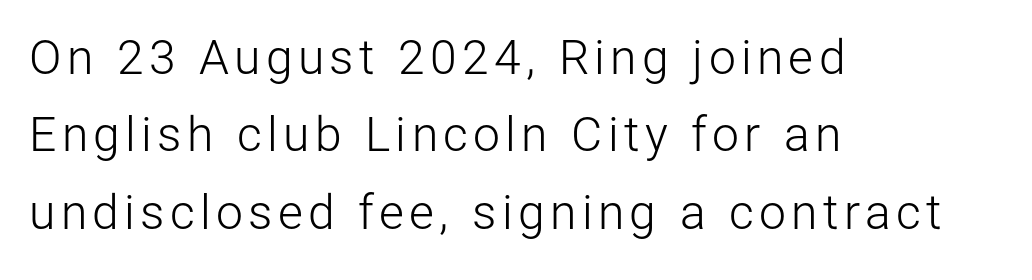
{"serif": "no", "italic": "no", "bold": "no", "weight": "light", "width": "normal", "stroke_contrast": "low", "x_height": "medium", "monospaced": "no", "underline": "no", "align": "left", "line_spacing": "normal", "line_spacing_ratio": 1.61, "glyph_px": 48}
